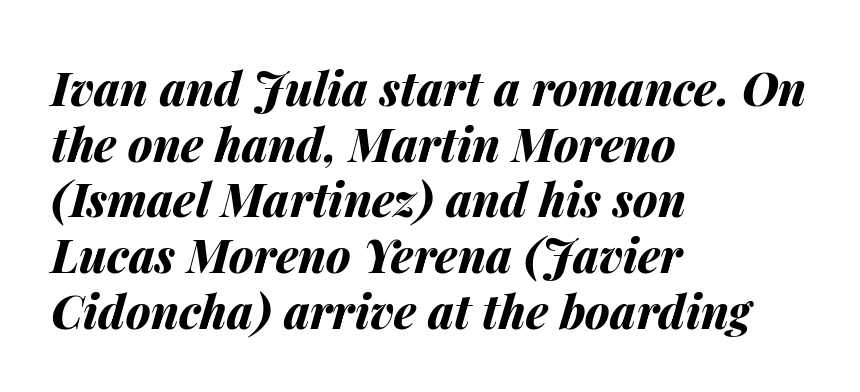
The image shows 46 px bold type, italic (leaning right); set left-aligned, line spacing 1.21x, normal letter spacing, not underlined; medium stroke contrast and a medium x-height.
